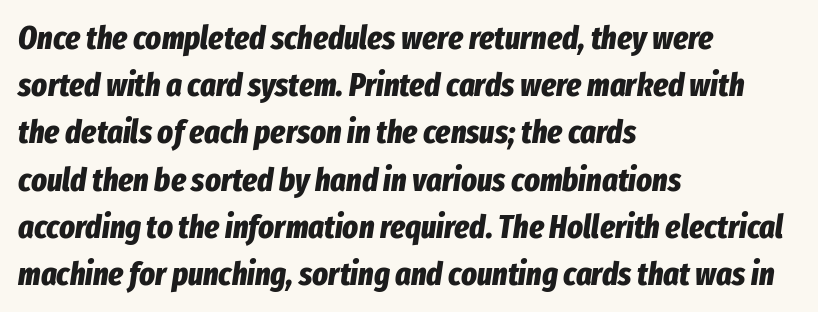
Q: Is the text bold? A: Yes.
Q: Is the text italic (slanted)? A: Yes, it leans right by about 8 degrees.
Q: Is the text underlined? A: No.
Q: How is the paragraph aligned? A: Left-aligned.
Q: Is the spacing between letters normal or unusually wide? A: Normal.
Q: Is the spacing between lines tight, normal or loose? A: Normal.
Q: Width (condensed, normal, or wide)? A: Condensed.
Q: Stroke contrast? A: Low.
Q: x-height? A: Medium.
Q: Monospaced? A: No.
